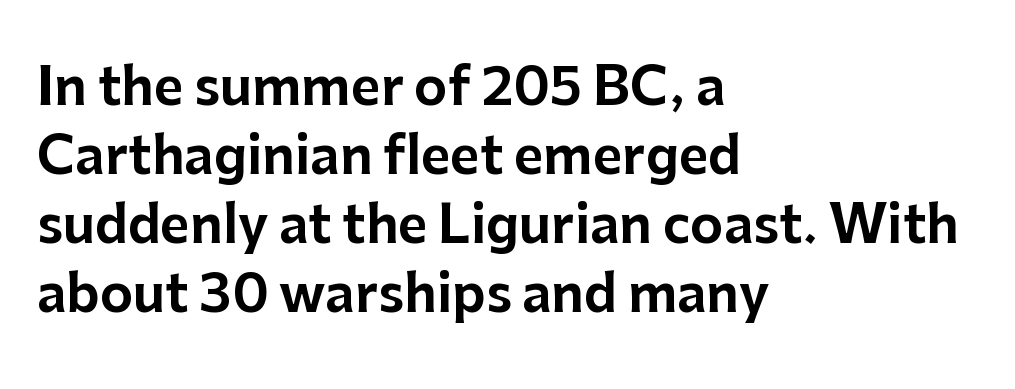
Rows of type keep a routine distance in the vertical direction. The rendering shows plain stroke endings on the letterforms — a sans-serif design. The axis of the letterforms is exactly vertical. The typesetter chose a ragged-right arrangement here. This sample has the flowing, uneven cadence of proportional lettering.
